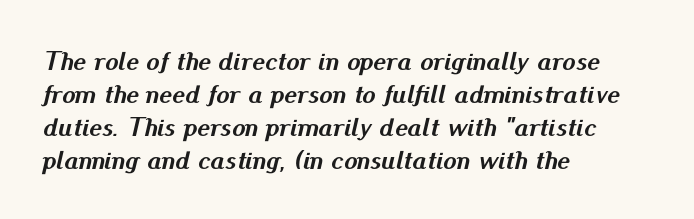
Caption: bold face, heavy strokes. There is no visible air inserted between adjacent glyphs. Each row of text sits above clean, open space. Rendered with sloped, italic letterforms. Caption: multi-line text, flush left, ragged right.
